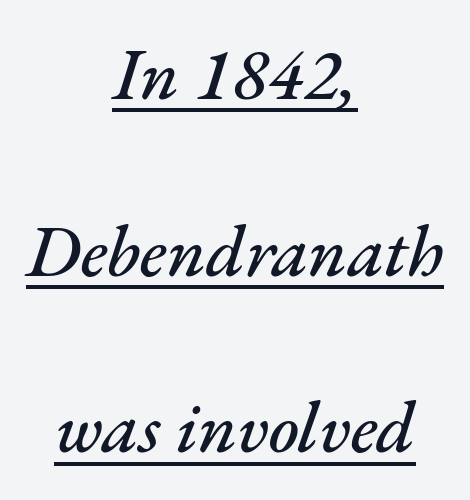
Q: Is the text italic (slanted)? A: Yes, it leans right by about 17 degrees.
Q: Is the text underlined? A: Yes.
Q: How is the paragraph aligned? A: Centered.
Q: Is the spacing between letters normal or unusually wide? A: Normal.
Q: Is the spacing between lines tight, normal or loose? A: Loose.
Q: Width (condensed, normal, or wide)? A: Normal.
Q: Stroke contrast? A: Medium.
Q: x-height? A: Small.
Q: Monospaced? A: No.
